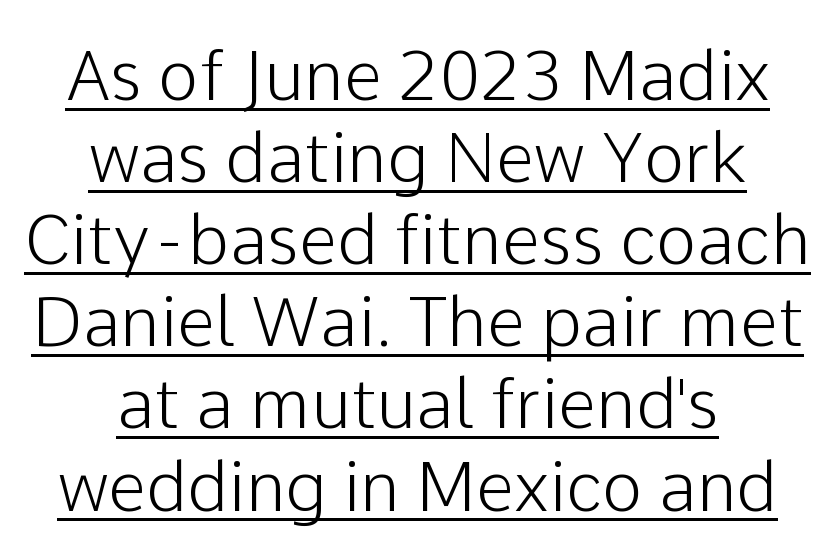
Q: Is the text italic (slanted)? A: No, it is upright.
Q: Is the typeface a serif or a sans-serif typeface? A: Sans-serif.
Q: Is the text underlined? A: Yes.
Q: How is the paragraph aligned? A: Centered.
Q: Is the spacing between letters normal or unusually wide? A: Normal.
Q: Width (condensed, normal, or wide)? A: Normal.
Q: Stroke contrast? A: Low.
Q: x-height? A: Medium.
Q: Monospaced? A: No.
